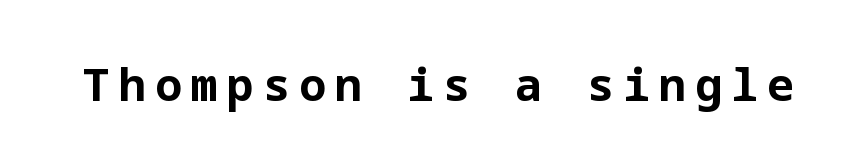
Q: Is the text bold? A: Yes.
Q: Is the text italic (slanted)? A: No, it is upright.
Q: Is the typeface a serif or a sans-serif typeface? A: Sans-serif.
Q: Is the text underlined? A: No.
Q: Is the spacing between letters normal or unusually wide? A: Unusually wide.
Q: Width (condensed, normal, or wide)? A: Normal.
Q: Stroke contrast? A: Low.
Q: x-height? A: Medium.
